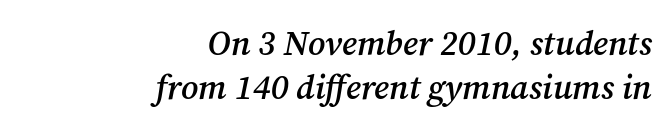
{"serif": "yes", "italic": "yes", "lean": "right", "slant_degrees": 12, "bold": "semi", "weight": "semibold", "width": "normal", "stroke_contrast": "medium", "x_height": "medium", "monospaced": "no", "underline": "no", "align": "right", "line_spacing": "normal", "line_spacing_ratio": 1.3, "letter_spacing": "normal", "letter_spacing_em": 0.0, "glyph_px": 34}
